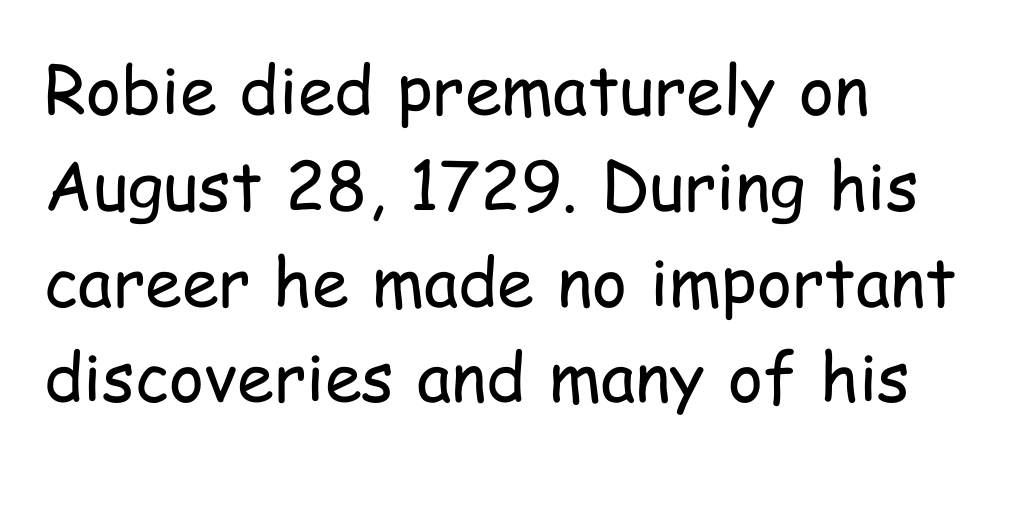
{"serif": "no", "italic": "no", "bold": "no", "weight": "regular", "width": "condensed", "stroke_contrast": "low", "x_height": "medium", "monospaced": "no", "underline": "no", "align": "left", "line_spacing": "normal", "line_spacing_ratio": 1.43, "letter_spacing": "normal", "letter_spacing_em": 0.0, "glyph_px": 67}
